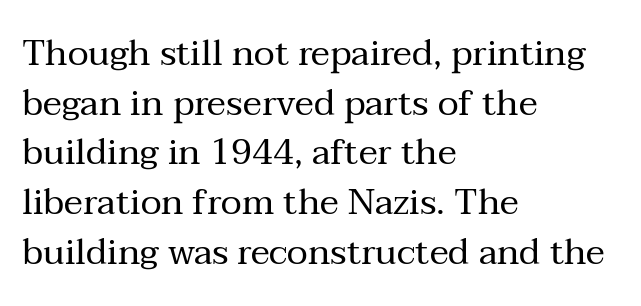
{"serif": "yes", "italic": "no", "bold": "no", "weight": "regular", "width": "normal", "stroke_contrast": "medium", "x_height": "medium", "monospaced": "no", "underline": "no", "align": "left", "line_spacing": "normal", "line_spacing_ratio": 1.38, "letter_spacing": "normal", "letter_spacing_em": 0.0, "glyph_px": 36}
